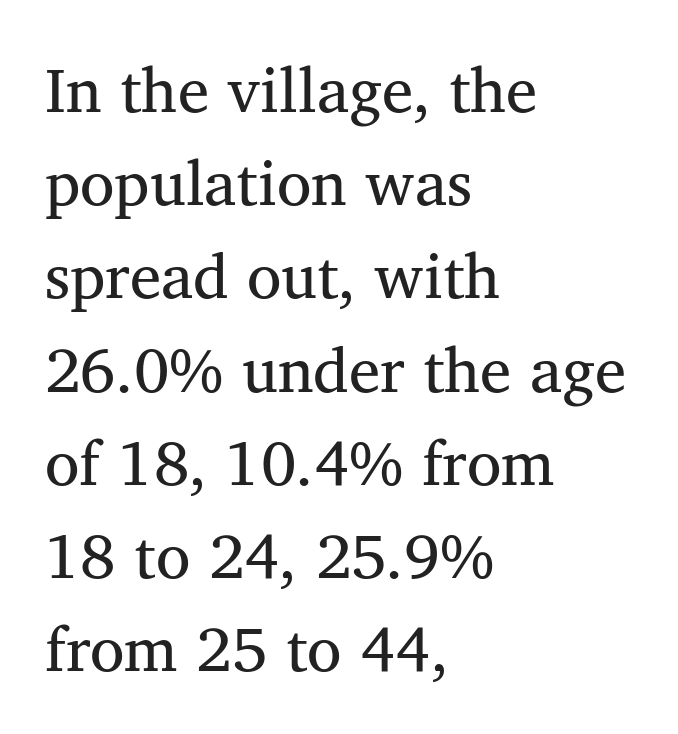
{"serif": "yes", "italic": "no", "bold": "no", "weight": "regular", "width": "normal", "stroke_contrast": "medium", "x_height": "medium", "monospaced": "no", "underline": "no", "align": "left", "line_spacing": "normal", "line_spacing_ratio": 1.48, "letter_spacing": "normal", "letter_spacing_em": 0.0, "glyph_px": 63}
